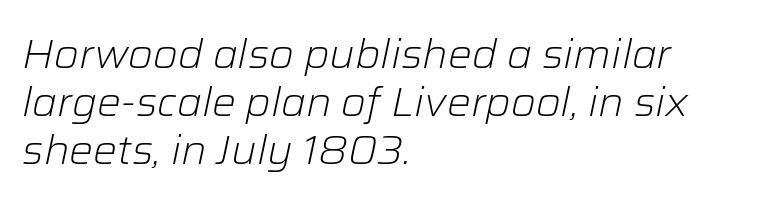
This sample is left-justified, so line endings fall wherever the words run out. Varying glyph widths throughout — classic text-font behaviour. Just letters on the line, the space beneath them empty. The weight would be labelled regular, book, light, or lighter still.
